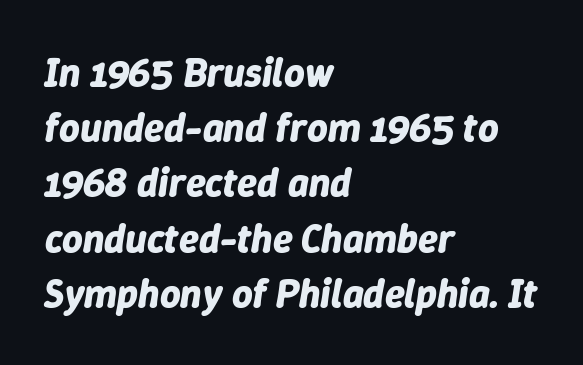
Q: Is the text bold? A: Yes.
Q: Is the text italic (slanted)? A: Yes, it leans right by about 9 degrees.
Q: Is the text underlined? A: No.
Q: How is the paragraph aligned? A: Left-aligned.
Q: Is the spacing between letters normal or unusually wide? A: Normal.
Q: Is the spacing between lines tight, normal or loose? A: Normal.
Q: Width (condensed, normal, or wide)? A: Normal.
Q: Stroke contrast? A: Low.
Q: x-height? A: Medium.
Q: Monospaced? A: No.
